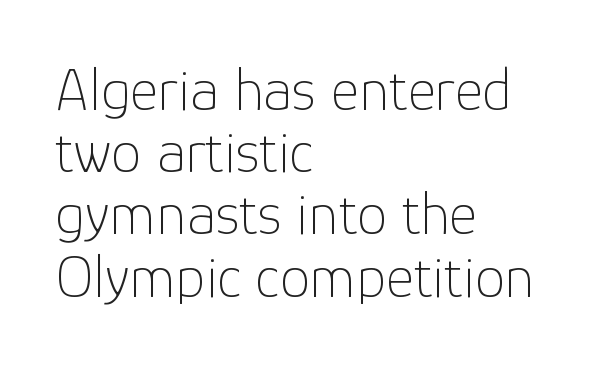
Q: Is the text bold? A: No.
Q: Is the text italic (slanted)? A: No, it is upright.
Q: Is the typeface a serif or a sans-serif typeface? A: Sans-serif.
Q: Is the text underlined? A: No.
Q: How is the paragraph aligned? A: Left-aligned.
Q: Is the spacing between letters normal or unusually wide? A: Normal.
Q: Is the spacing between lines tight, normal or loose? A: Tight.
Q: Width (condensed, normal, or wide)? A: Normal.
Q: Stroke contrast? A: Low.
Q: x-height? A: Medium.
Q: Monospaced? A: No.
